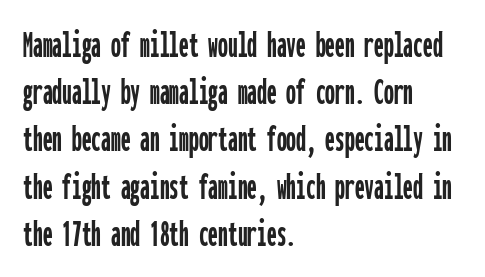
Descenders are the only things crossing below the line. Font category for this specimen: sans-serif. The passage shown is typed in a monospace face where columns stay perfectly aligned. How are the letters spaced? Ordinarily, with no added tracking. The setting favours the left margin, as ordinary paragraphs usually do.
